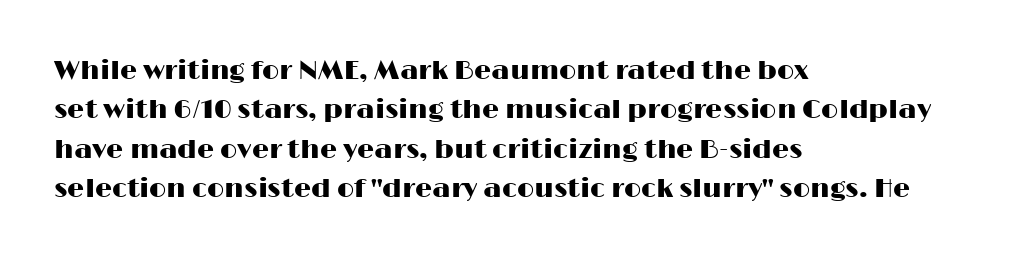
The image shows 27 px text type, upright; set left-aligned, normal line spacing (1.46x), normal letter spacing, not underlined.
